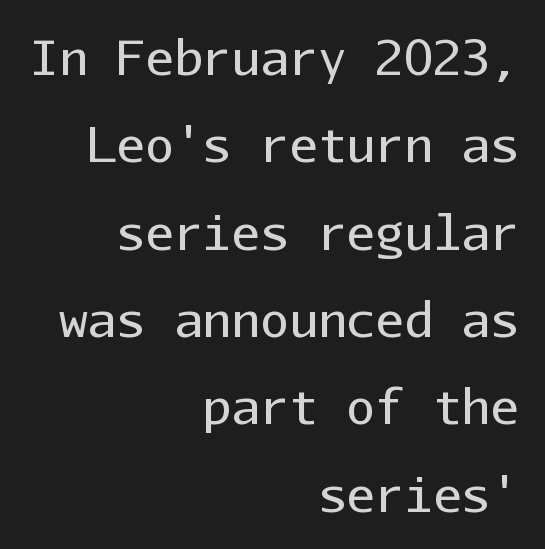
Q: Is the text bold? A: No.
Q: Is the text italic (slanted)? A: No, it is upright.
Q: Is the typeface a serif or a sans-serif typeface? A: Sans-serif.
Q: Is the text underlined? A: No.
Q: How is the paragraph aligned? A: Right-aligned.
Q: Is the spacing between letters normal or unusually wide? A: Normal.
Q: Width (condensed, normal, or wide)? A: Normal.
Q: Stroke contrast? A: Low.
Q: x-height? A: Medium.
Q: Monospaced? A: Yes.
